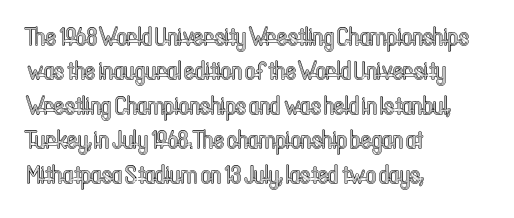
Q: Is the text italic (slanted)? A: No, it is upright.
Q: Is the text underlined? A: No.
Q: How is the paragraph aligned? A: Left-aligned.
Q: Is the spacing between letters normal or unusually wide? A: Normal.
Q: Is the spacing between lines tight, normal or loose? A: Normal.
